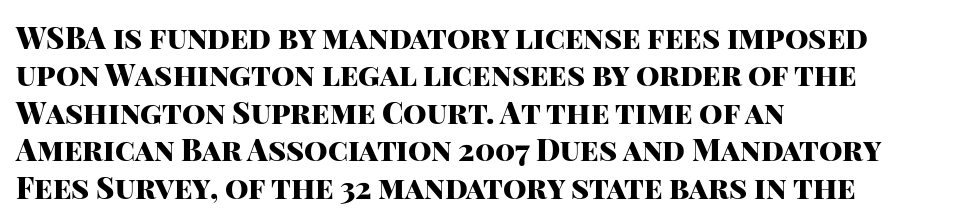
The image shows 30 px heavy sans-serif type, upright; set left-aligned, normal line spacing (1.25x), normal letter spacing, not underlined; high stroke contrast and a large x-height.
